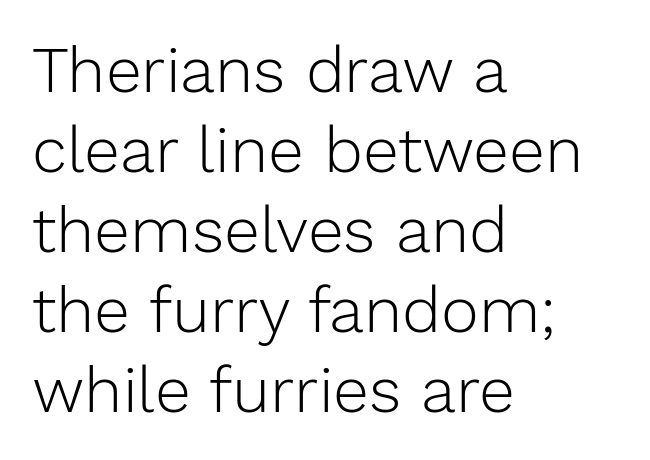
You can tell it's not italic because the verticals are truly vertical. Do the characters align in a grid? No, the font is proportional. This sample uses plain, unmodified letter spacing. The zone under the glyphs is completely vacant.
